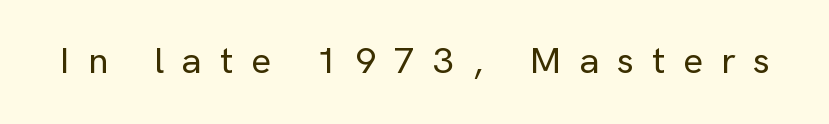
{"serif": "no", "italic": "no", "width": "normal", "stroke_contrast": "low", "x_height": "medium", "monospaced": "no", "underline": "no", "letter_spacing": "wide", "letter_spacing_em": 0.49, "glyph_px": 37}
